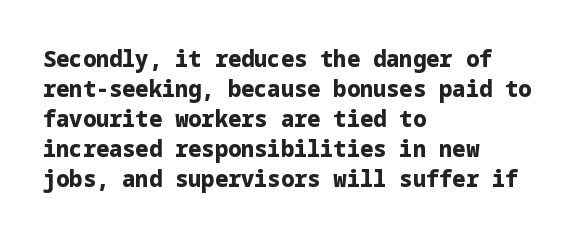
Q: Is the text bold? A: Yes.
Q: Is the text italic (slanted)? A: No, it is upright.
Q: Is the text underlined? A: No.
Q: How is the paragraph aligned? A: Left-aligned.
Q: Is the spacing between letters normal or unusually wide? A: Normal.
Q: Is the spacing between lines tight, normal or loose? A: Normal.
